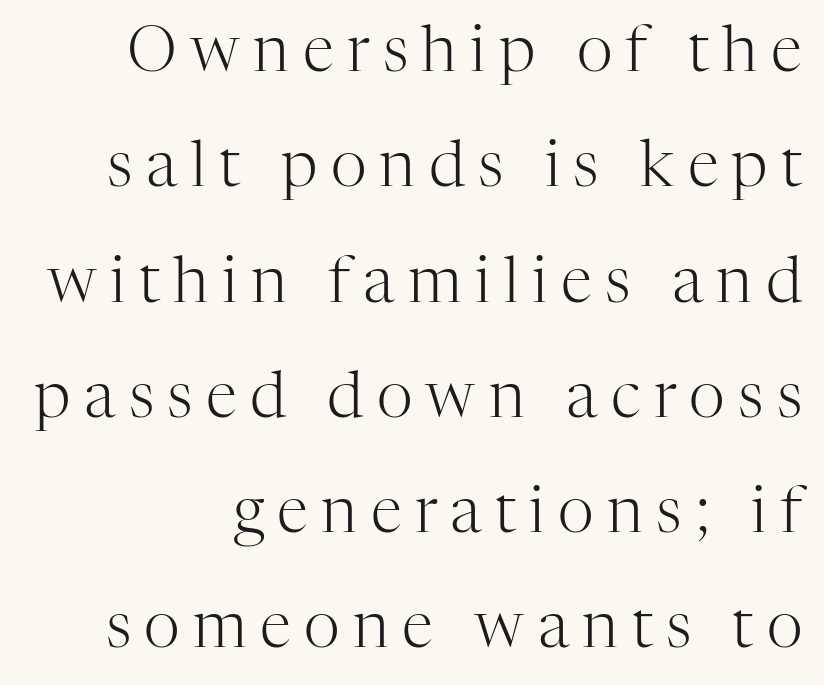
The image shows 63 px light serif type, upright; set right-aligned, line spacing 1.83x, unusually wide letter spacing (+0.21 em), not underlined; high stroke contrast and a medium x-height.
